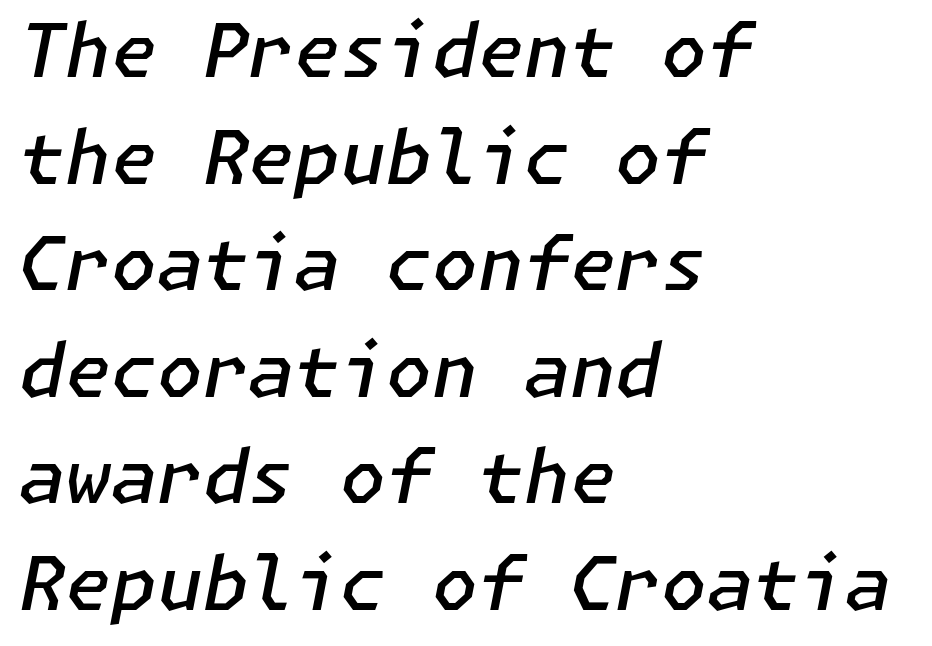
Q: Is the text bold? A: Semi-bold.
Q: Is the text italic (slanted)? A: Yes, it leans right by about 11 degrees.
Q: Is the text underlined? A: No.
Q: How is the paragraph aligned? A: Left-aligned.
Q: Is the spacing between letters normal or unusually wide? A: Normal.
Q: Is the spacing between lines tight, normal or loose? A: Normal.
Q: Width (condensed, normal, or wide)? A: Normal.
Q: Stroke contrast? A: Low.
Q: x-height? A: Medium.
